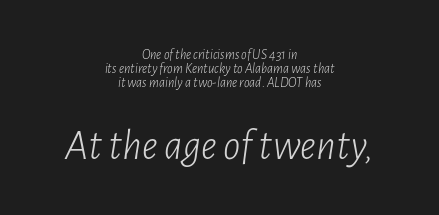
The image shows 43 px light, condensed type, italic (leaning right); set centered, tight line spacing (1.01x), normal letter spacing, not underlined; the second (bottom) block is 3.07x larger; low stroke contrast and a medium x-height.
